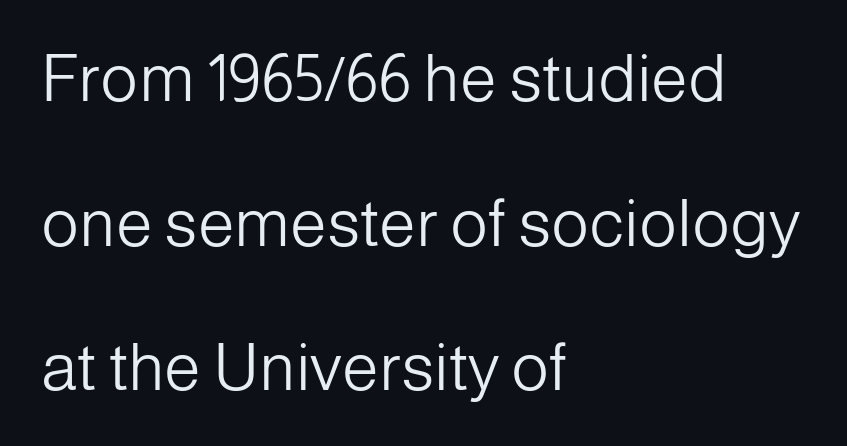
The designer went with a sans here, leaving each stem footless. Is there much room between lines? Yes — plenty of vertical air separates them. Think of a printed novel: that variable character pitch is what you see here. In terms of posture, this sample is upright.
